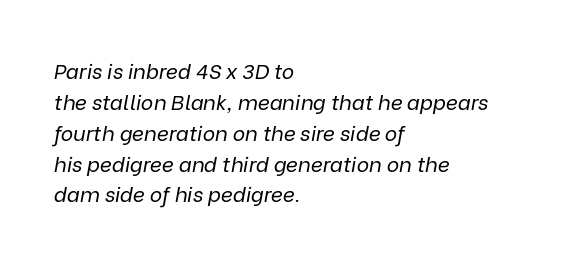
Q: Is the text bold? A: No.
Q: Is the text italic (slanted)? A: Yes, it leans right by about 9 degrees.
Q: Is the text underlined? A: No.
Q: How is the paragraph aligned? A: Left-aligned.
Q: Is the spacing between letters normal or unusually wide? A: Normal.
Q: Is the spacing between lines tight, normal or loose? A: Normal.
